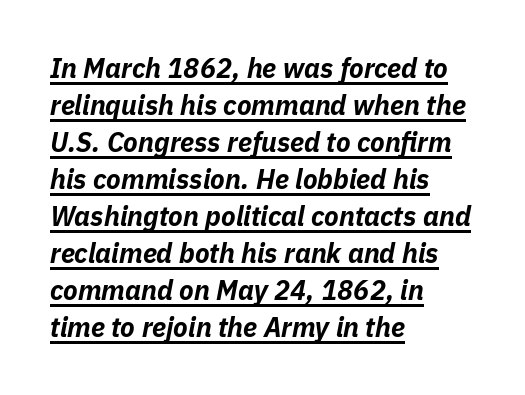
Q: Is the text bold? A: Yes.
Q: Is the text italic (slanted)? A: Yes, it leans right by about 11 degrees.
Q: Is the text underlined? A: Yes.
Q: How is the paragraph aligned? A: Left-aligned.
Q: Is the spacing between letters normal or unusually wide? A: Normal.
Q: Is the spacing between lines tight, normal or loose? A: Normal.
